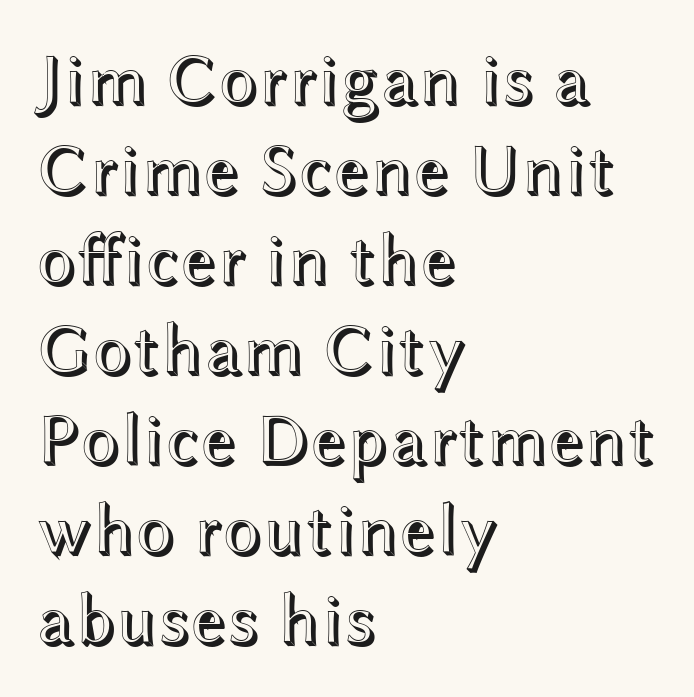
{"italic": "no", "width": "wide", "x_height": "medium", "monospaced": "no", "underline": "no", "align": "left", "line_spacing": "normal", "line_spacing_ratio": 1.25, "letter_spacing": "normal", "letter_spacing_em": 0.0, "glyph_px": 72}
